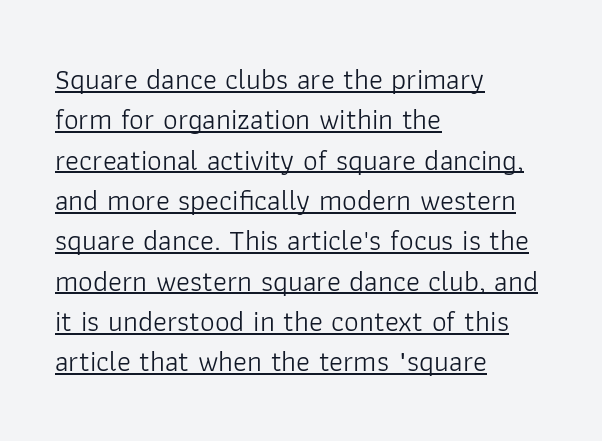
{"serif": "no", "italic": "no", "bold": "no", "weight": "light", "width": "normal", "stroke_contrast": "low", "x_height": "medium", "monospaced": "no", "underline": "yes", "align": "left", "line_spacing": "normal", "line_spacing_ratio": 1.39, "letter_spacing": "normal", "letter_spacing_em": 0.0, "glyph_px": 29}
